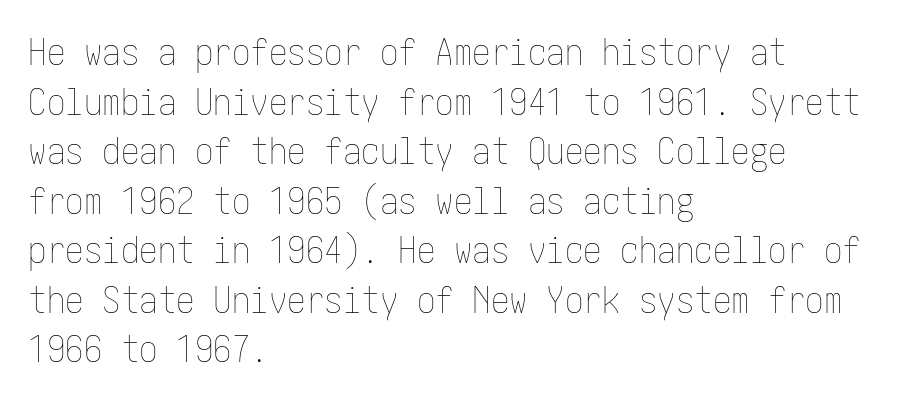
Bare-footed words on every line. A quiet, ordinary-to-light weight characterises the typeface. If you measured baseline to baseline, you'd find a middling distance. Where is the straight margin? On the left.
